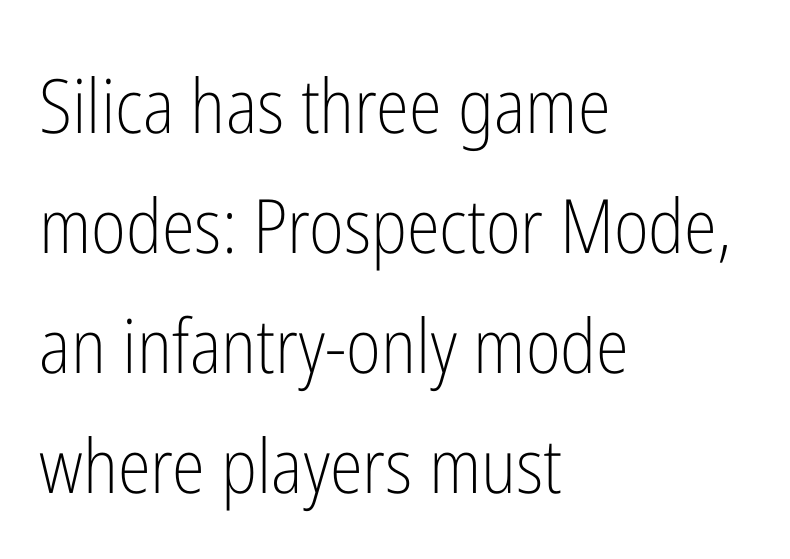
{"serif": "no", "italic": "no", "bold": "no", "weight": "light", "width": "condensed", "stroke_contrast": "low", "x_height": "medium", "monospaced": "no", "underline": "no", "align": "left", "line_spacing": "normal", "line_spacing_ratio": 1.6, "letter_spacing": "normal", "letter_spacing_em": 0.0, "glyph_px": 75}
